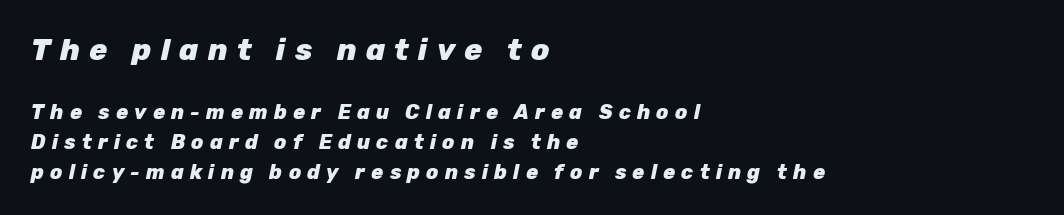
{"italic": "yes", "lean": "right", "slant_degrees": 12, "bold": "yes", "weight": "heavy", "width": "normal", "stroke_contrast": "low", "x_height": "medium", "monospaced": "no", "underline": "no", "align": "left", "line_spacing": "normal", "line_spacing_ratio": 1.5, "letter_spacing": "wide", "letter_spacing_em": 0.31, "larger_block": "first", "size_ratio": 1.5, "glyph_px": 30}
